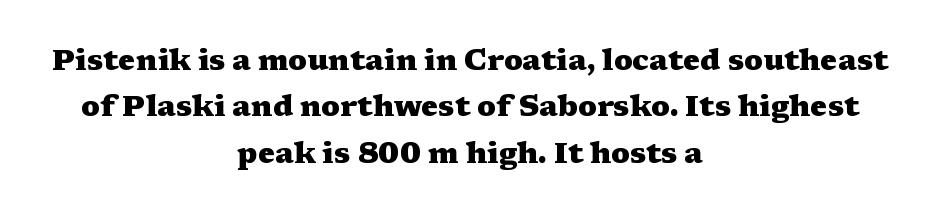
{"serif": "yes", "italic": "no", "bold": "yes", "weight": "heavy", "width": "wide", "stroke_contrast": "medium", "x_height": "medium", "monospaced": "no", "underline": "no", "align": "center", "line_spacing": "normal", "line_spacing_ratio": 1.6, "letter_spacing": "normal", "letter_spacing_em": 0.0, "glyph_px": 29}
